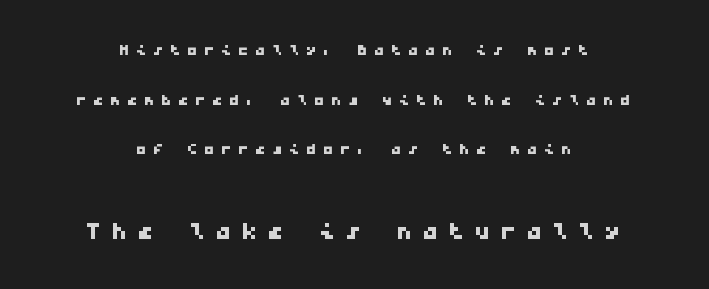
{"serif": "no", "width": "wide", "stroke_contrast": "low", "x_height": "medium", "monospaced": "yes", "underline": "no", "align": "center", "line_spacing": "loose", "line_spacing_ratio": 2.36, "letter_spacing": "wide", "letter_spacing_em": 0.31, "larger_block": "second", "size_ratio": 1.52, "glyph_px": 32}
